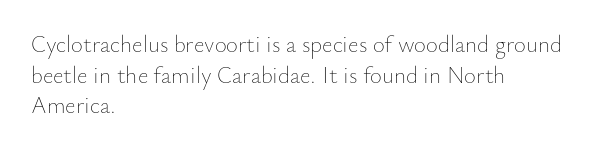
The image shows 23 px text type, upright; set left-aligned, normal line spacing (1.33x), normal letter spacing, not underlined.
